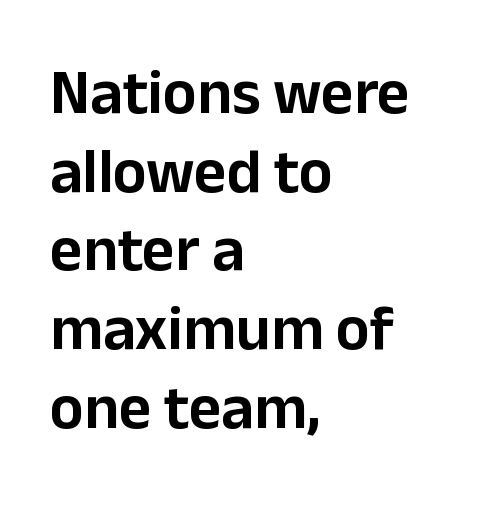
The area under the type is left untouched. The designer went with a sans here, leaving each stem footless. This is roman type, the default non-slanted kind. You could not count columns in this text — the font is proportionally spaced. Visually the block forms a straight wall on the left and a jagged coastline on the right. The vertical gap from one line to the next is medium.
